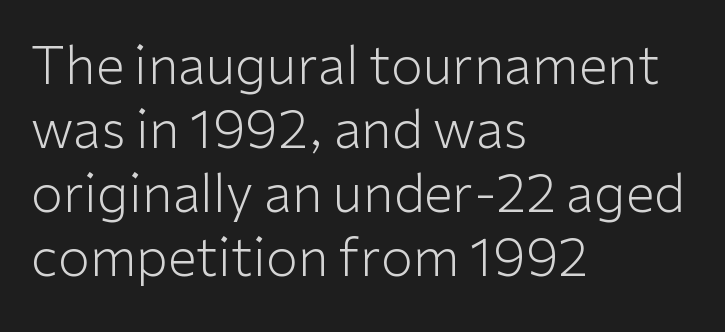
Q: Is the text bold? A: No.
Q: Is the text italic (slanted)? A: No, it is upright.
Q: Is the typeface a serif or a sans-serif typeface? A: Sans-serif.
Q: Is the text underlined? A: No.
Q: How is the paragraph aligned? A: Left-aligned.
Q: Is the spacing between letters normal or unusually wide? A: Normal.
Q: Width (condensed, normal, or wide)? A: Normal.
Q: Stroke contrast? A: Low.
Q: x-height? A: Medium.
Q: Monospaced? A: No.
